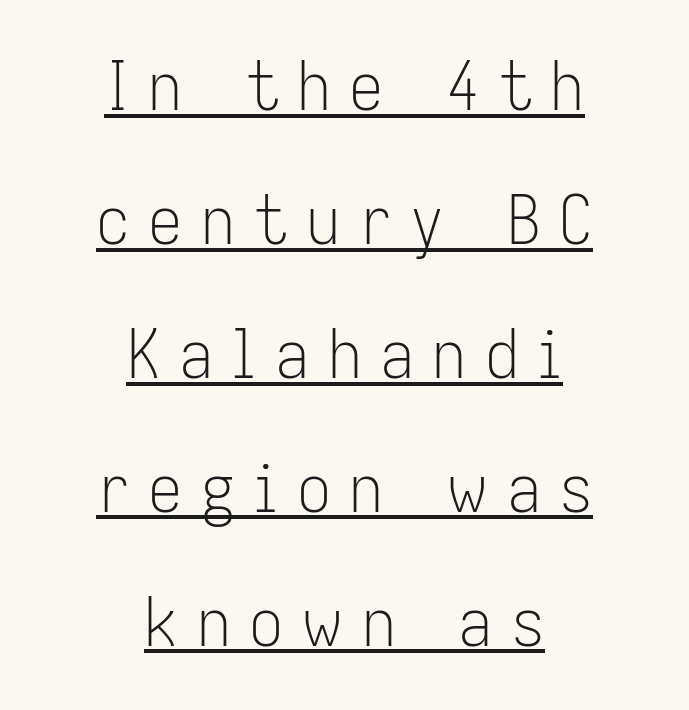
{"serif": "no", "italic": "no", "bold": "no", "weight": "light", "width": "condensed", "stroke_contrast": "low", "x_height": "medium", "monospaced": "no", "underline": "yes", "align": "center", "line_spacing": "loose", "line_spacing_ratio": 1.97, "letter_spacing": "wide", "letter_spacing_em": 0.27, "glyph_px": 68}
